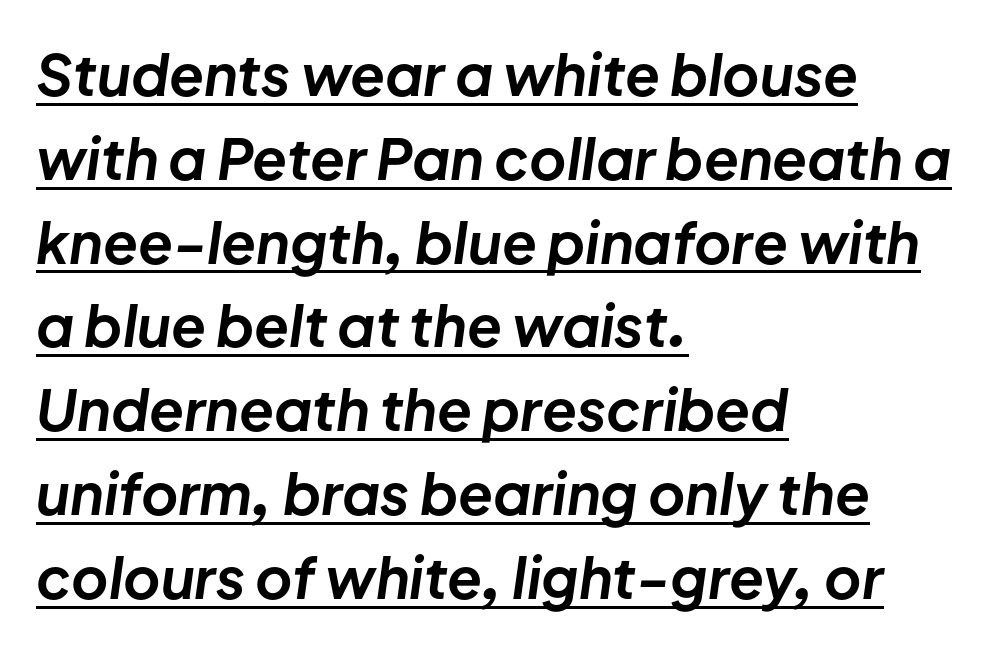
{"italic": "yes", "lean": "right", "slant_degrees": 8, "bold": "yes", "weight": "bold", "width": "normal", "stroke_contrast": "low", "x_height": "medium", "monospaced": "no", "underline": "yes", "align": "left", "line_spacing": "normal", "line_spacing_ratio": 1.47, "letter_spacing": "normal", "letter_spacing_em": 0.0, "glyph_px": 57}
